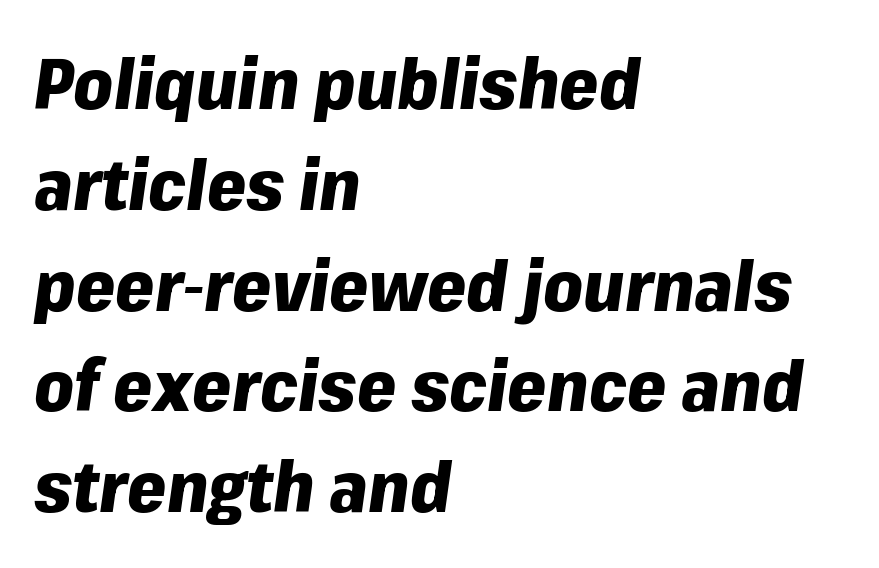
{"italic": "yes", "lean": "right", "slant_degrees": 8, "bold": "yes", "weight": "heavy", "width": "normal", "stroke_contrast": "low", "x_height": "medium", "monospaced": "no", "underline": "no", "align": "left", "line_spacing": "normal", "line_spacing_ratio": 1.44, "letter_spacing": "normal", "letter_spacing_em": 0.0, "glyph_px": 70}
